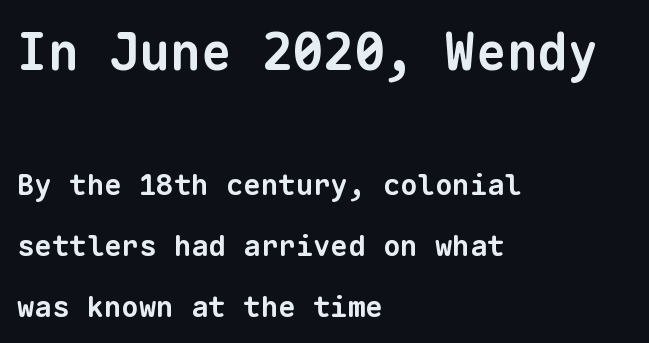
{"serif": "no", "bold": "yes", "weight": "bold", "width": "normal", "stroke_contrast": "low", "x_height": "medium", "monospaced": "yes", "underline": "no", "align": "left", "line_spacing": "loose", "line_spacing_ratio": 2.1, "letter_spacing": "normal", "letter_spacing_em": 0.0, "larger_block": "first", "size_ratio": 1.76, "glyph_px": 51}
